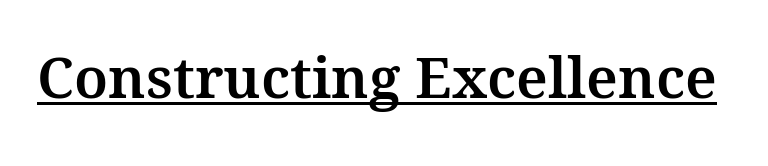
{"serif": "yes", "italic": "no", "width": "normal", "stroke_contrast": "medium", "x_height": "medium", "monospaced": "no", "underline": "yes", "letter_spacing": "normal", "letter_spacing_em": 0.0, "glyph_px": 57}
